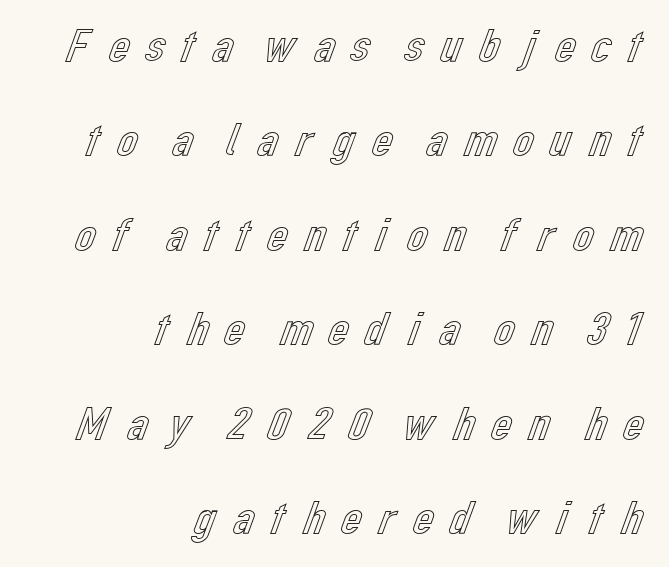
The image shows 47 px text type; set right-aligned, loose line spacing (2.01x), unusually wide letter spacing (+0.23 em), not underlined; a medium x-height.
